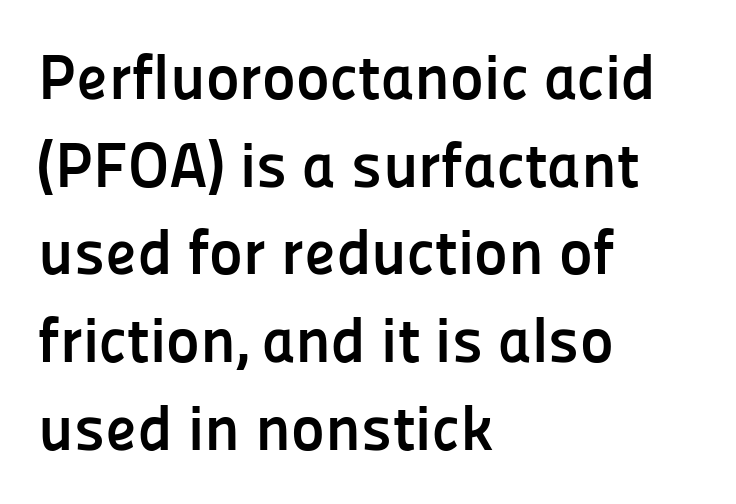
The image shows 64 px semibold sans-serif type, upright; set left-aligned, normal line spacing (1.37x), normal letter spacing, not underlined; low stroke contrast and a medium x-height.
